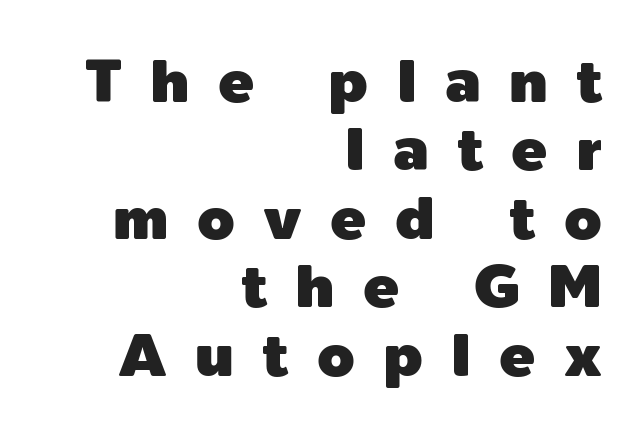
Cramped leading. A student would call this right alignment; a typographer would say flush right, rag left. This sample uses an upright cut, with every glyph sitting square on the baseline. Type style note: lacks serifs. No word sits above an underline. The letters are spread apart with noticeably loose tracking.
